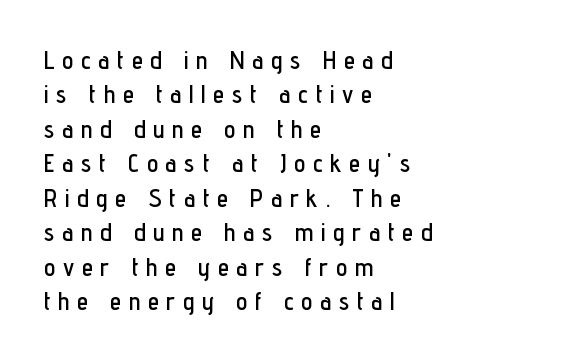
The image shows 25 px text type, upright; set left-aligned, normal line spacing (1.38x), unusually wide letter spacing (+0.31 em), not underlined.
